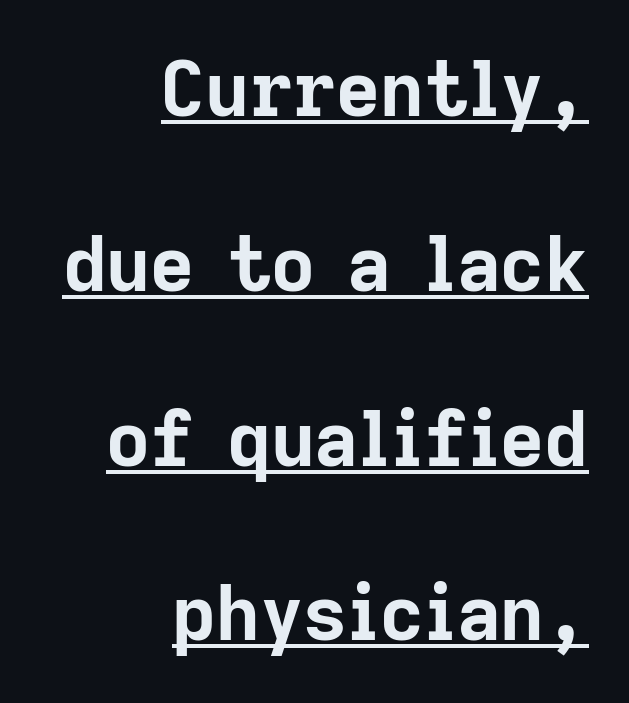
The setting favours the right margin, as signatures and pull-quotes sometimes do. These lines are rendered in a variable-pitch font. Its strokes are broad and dark, the hallmark of bold type. The type sits square on the baseline with zero lean. Glance below the letters and you will spot a drawn line.
